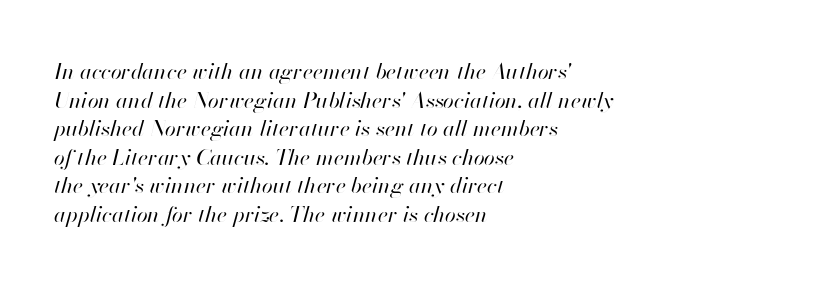
{"italic": "yes", "lean": "right", "slant_degrees": 13, "bold": "no", "underline": "no", "align": "left", "line_spacing": "normal", "line_spacing_ratio": 1.3, "letter_spacing": "normal", "letter_spacing_em": 0.0, "glyph_px": 22}
